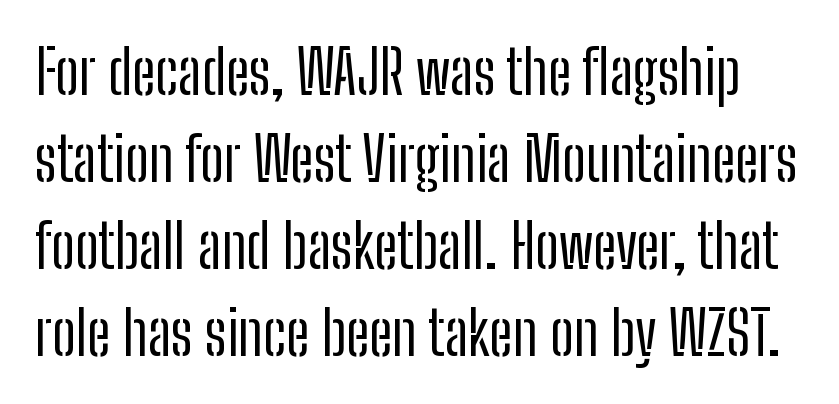
The image shows 60 px regular-weight, condensed sans-serif type, upright; set normal line spacing (1.45x), normal letter spacing, not underlined; low stroke contrast and a medium x-height.
